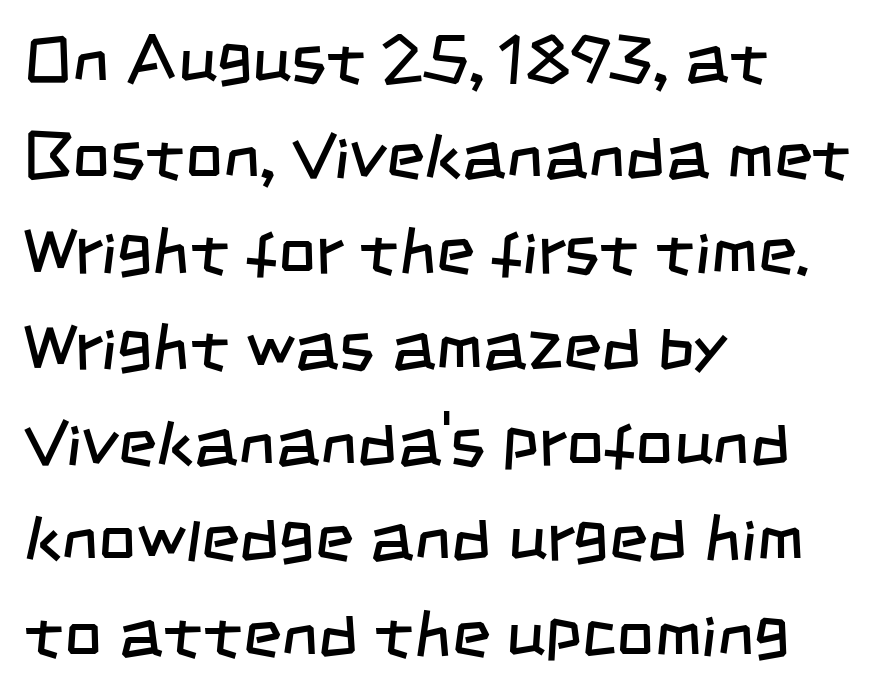
{"serif": "no", "bold": "no", "weight": "regular", "width": "condensed", "stroke_contrast": "low", "x_height": "large", "monospaced": "no", "underline": "no", "align": "left", "line_spacing": "normal", "line_spacing_ratio": 1.45, "letter_spacing": "normal", "letter_spacing_em": 0.0, "glyph_px": 66}
